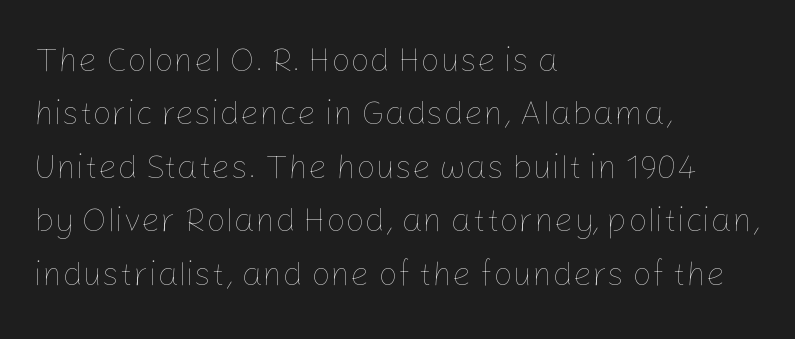
A typesetter would mark this as roman, not italic. Varying glyph widths throughout — classic text-font behaviour. Is there much room between lines? A standard amount, neither cramped nor airy. How are the letters spaced? Ordinarily, with no added tracking. Teacher's note: observe the even left margin — that is flush-left alignment.
